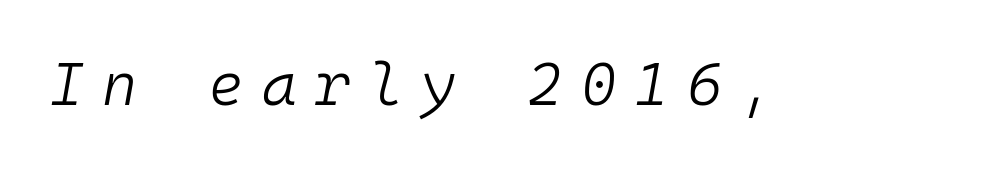
{"italic": "yes", "lean": "right", "slant_degrees": 10, "bold": "no", "weight": "light", "width": "normal", "stroke_contrast": "low", "x_height": "medium", "monospaced": "yes", "underline": "no", "letter_spacing": "wide", "letter_spacing_em": 0.3, "glyph_px": 60}
